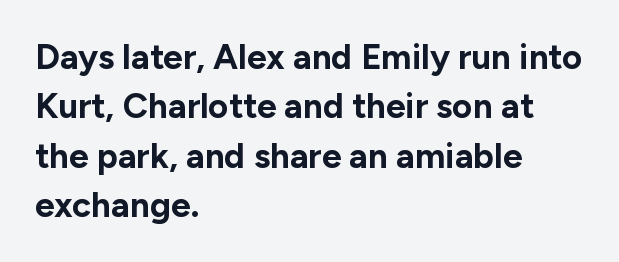
The image shows 35 px bold sans-serif type, upright; set left-aligned, normal line spacing (1.41x), normal letter spacing, not underlined; low stroke contrast and a medium x-height.
